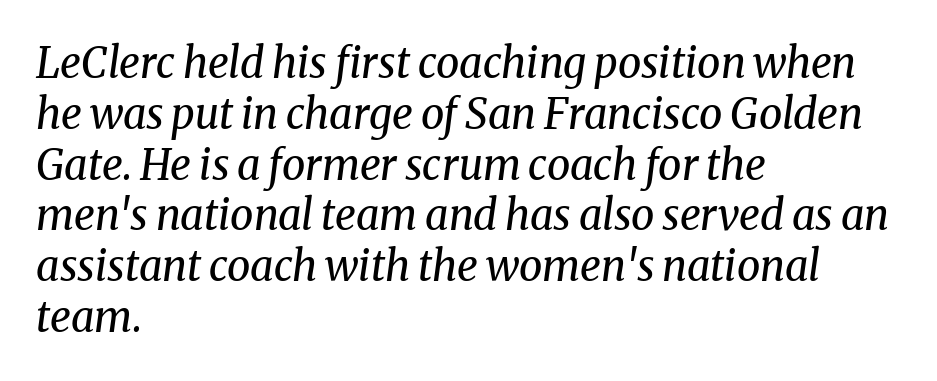
{"serif": "yes", "italic": "yes", "lean": "right", "slant_degrees": 8, "bold": "no", "weight": "regular", "width": "normal", "stroke_contrast": "medium", "x_height": "medium", "monospaced": "no", "underline": "no", "align": "left", "line_spacing_ratio": 1.21, "letter_spacing": "normal", "letter_spacing_em": 0.0, "glyph_px": 42}
